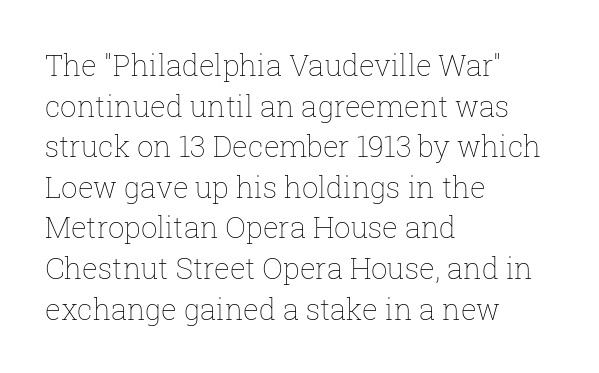
Q: Is the text bold? A: No.
Q: Is the text italic (slanted)? A: No, it is upright.
Q: Is the text underlined? A: No.
Q: How is the paragraph aligned? A: Left-aligned.
Q: Is the spacing between letters normal or unusually wide? A: Normal.
Q: Is the spacing between lines tight, normal or loose? A: Normal.
Q: Width (condensed, normal, or wide)? A: Normal.
Q: Stroke contrast? A: Low.
Q: x-height? A: Medium.
Q: Monospaced? A: No.
